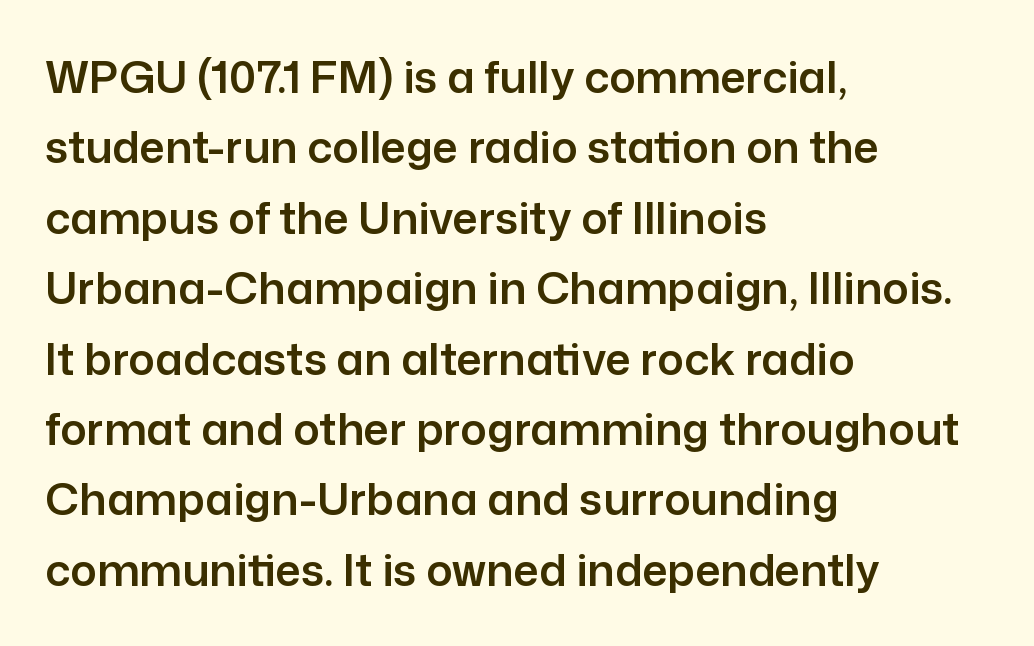
{"serif": "no", "italic": "no", "width": "normal", "stroke_contrast": "low", "x_height": "medium", "monospaced": "no", "underline": "no", "align": "left", "line_spacing": "normal", "line_spacing_ratio": 1.6, "letter_spacing": "normal", "letter_spacing_em": 0.0, "glyph_px": 44}
